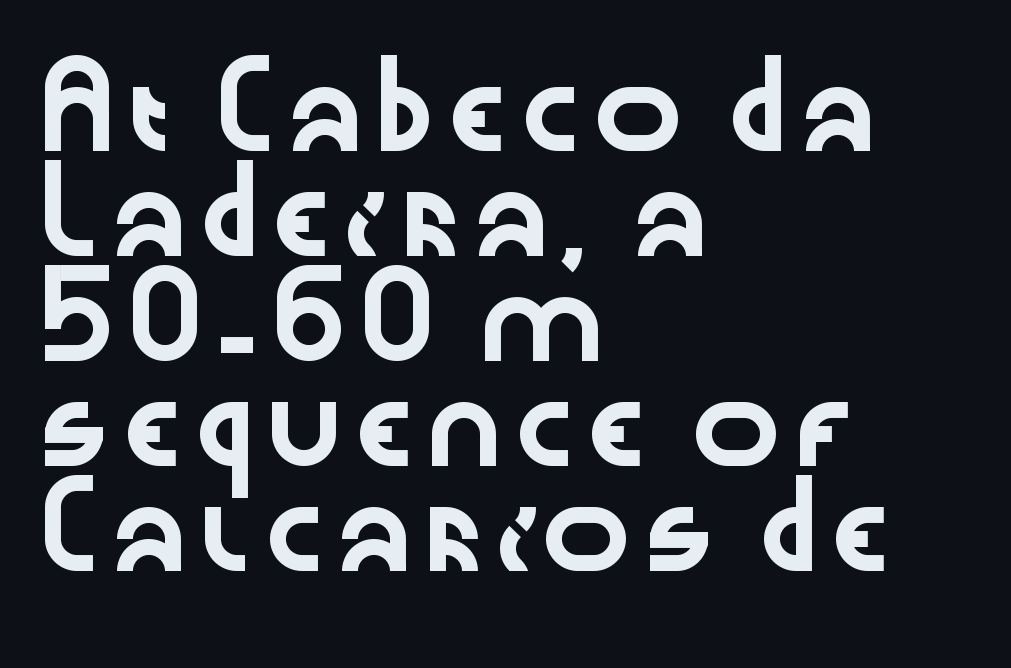
{"serif": "no", "italic": "no", "width": "wide", "stroke_contrast": "low", "x_height": "medium", "monospaced": "no", "underline": "no", "align": "left", "line_spacing": "normal", "line_spacing_ratio": 1.38, "letter_spacing": "normal", "letter_spacing_em": 0.0, "glyph_px": 76}
